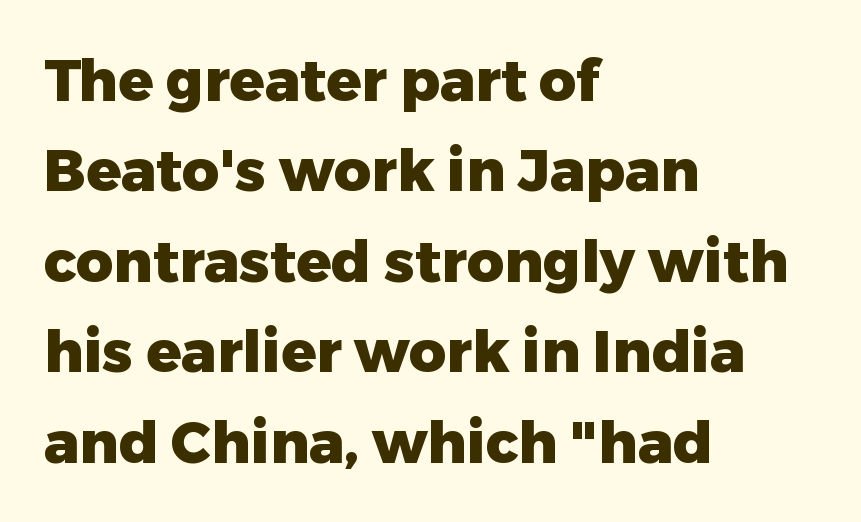
The image shows 58 px heavy sans-serif type, upright; set left-aligned, normal line spacing (1.56x), normal letter spacing, not underlined; low stroke contrast and a medium x-height.
